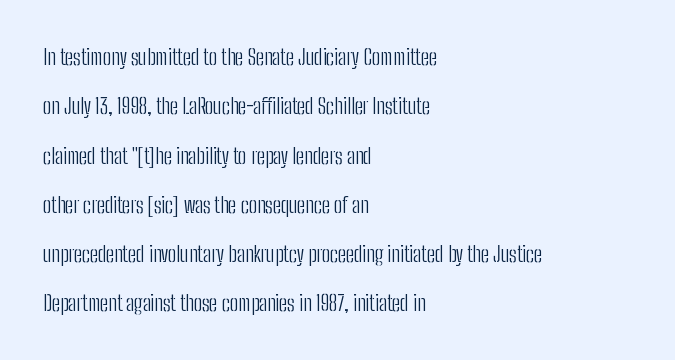
The image shows 22 px text type, upright; set left-aligned, loose line spacing (2.24x), normal letter spacing, not underlined.
